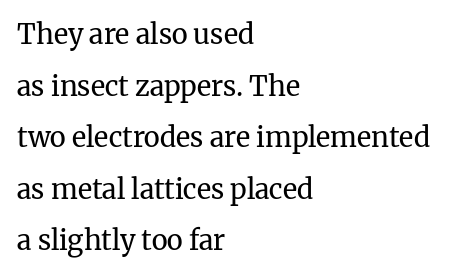
{"italic": "no", "bold": "no", "underline": "no", "align": "left", "line_spacing": "loose", "line_spacing_ratio": 1.91, "letter_spacing": "normal", "letter_spacing_em": 0.0, "glyph_px": 27}
